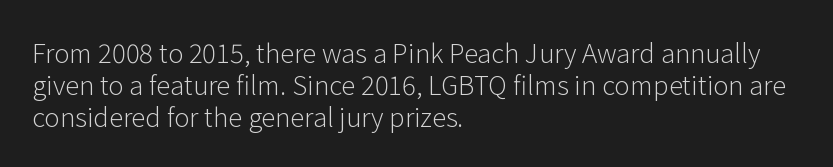
The image shows 26 px text type, upright; set left-aligned, line spacing 1.23x, normal letter spacing, not underlined.
